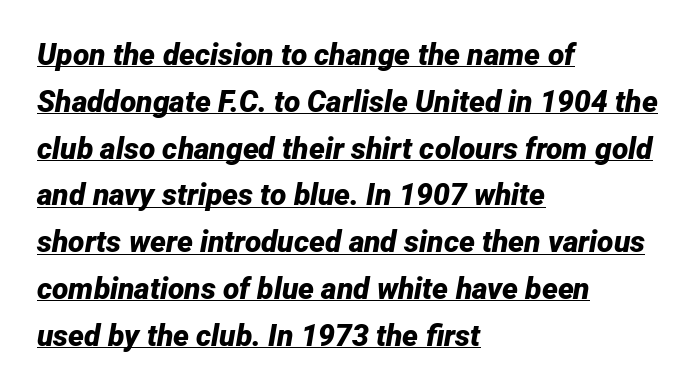
{"italic": "yes", "lean": "right", "slant_degrees": 12, "bold": "yes", "weight": "bold", "width": "normal", "stroke_contrast": "low", "x_height": "medium", "monospaced": "no", "underline": "yes", "align": "left", "line_spacing": "normal", "line_spacing_ratio": 1.56, "letter_spacing": "normal", "letter_spacing_em": 0.0, "glyph_px": 30}
